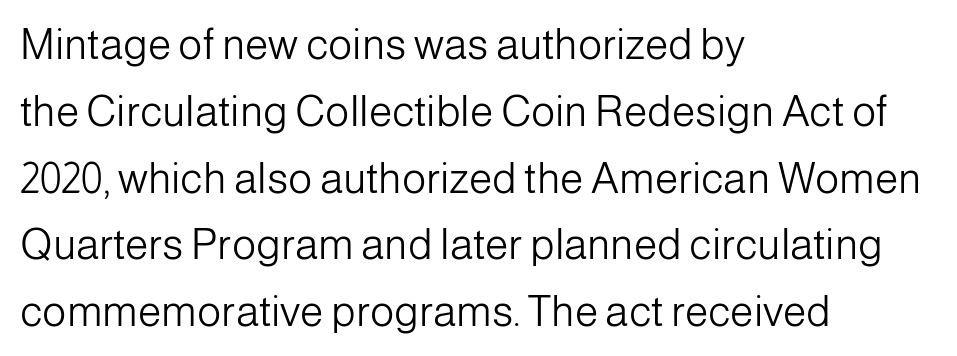
A light-to-regular cut is what we see here. Proportional: the letters do not fall into vertical columns. To sum up the face: it is a sans, with no serifs. If you measured baseline to baseline, you'd find a middling distance. Italic: no, the glyphs are upright roman. Short note: letters normally spaced.
